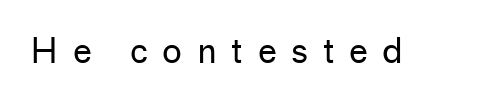
The image shows 34 px regular-weight sans-serif type, upright; set unusually wide letter spacing (+0.43 em), not underlined; low stroke contrast and a medium x-height.
